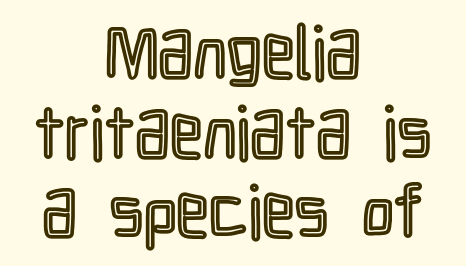
{"italic": "no", "width": "condensed", "x_height": "medium", "monospaced": "no", "underline": "no", "align": "center", "line_spacing": "tight", "line_spacing_ratio": 1.09, "letter_spacing": "normal", "letter_spacing_em": 0.0, "glyph_px": 73}
